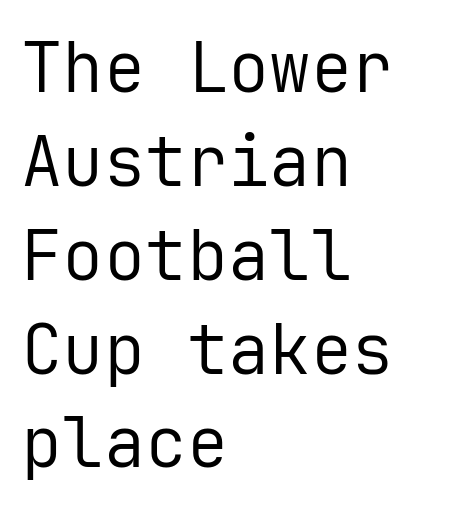
Q: Is the text bold? A: No.
Q: Is the text italic (slanted)? A: No, it is upright.
Q: Is the typeface a serif or a sans-serif typeface? A: Sans-serif.
Q: Is the text underlined? A: No.
Q: How is the paragraph aligned? A: Left-aligned.
Q: Is the spacing between letters normal or unusually wide? A: Normal.
Q: Is the spacing between lines tight, normal or loose? A: Normal.
Q: Width (condensed, normal, or wide)? A: Normal.
Q: Stroke contrast? A: Low.
Q: x-height? A: Medium.
Q: Monospaced? A: Yes.
